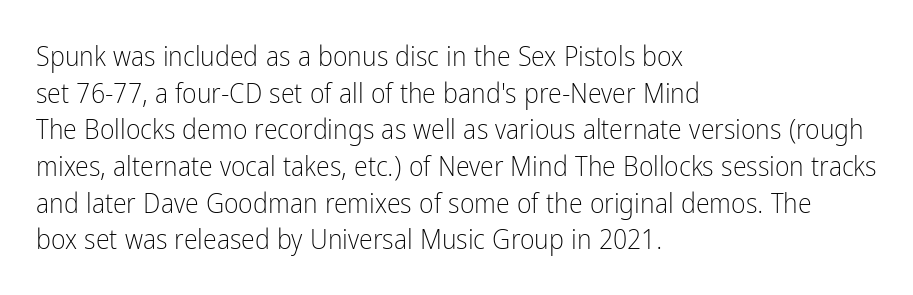
Q: Is the text bold? A: No.
Q: Is the text italic (slanted)? A: No, it is upright.
Q: Is the typeface a serif or a sans-serif typeface? A: Sans-serif.
Q: Is the text underlined? A: No.
Q: How is the paragraph aligned? A: Left-aligned.
Q: Is the spacing between letters normal or unusually wide? A: Normal.
Q: Is the spacing between lines tight, normal or loose? A: Normal.
Q: Width (condensed, normal, or wide)? A: Condensed.
Q: Stroke contrast? A: Low.
Q: x-height? A: Medium.
Q: Monospaced? A: No.
